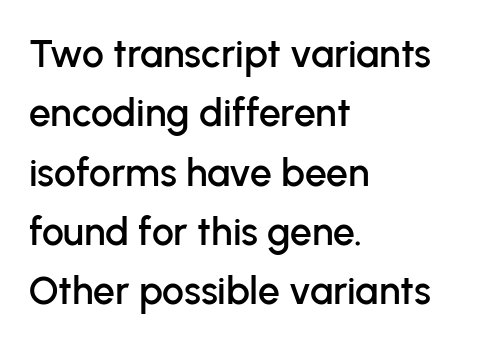
Q: Is the text italic (slanted)? A: No, it is upright.
Q: Is the typeface a serif or a sans-serif typeface? A: Sans-serif.
Q: Is the text underlined? A: No.
Q: How is the paragraph aligned? A: Left-aligned.
Q: Is the spacing between letters normal or unusually wide? A: Normal.
Q: Is the spacing between lines tight, normal or loose? A: Normal.
Q: Width (condensed, normal, or wide)? A: Normal.
Q: Stroke contrast? A: Low.
Q: x-height? A: Medium.
Q: Monospaced? A: No.
